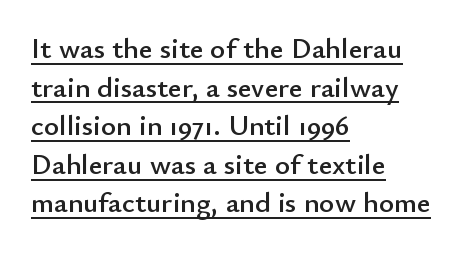
Summary of vertical rhythm: regular, with standard interline spacing. The rendering keeps characters at their native spacing. Upright lettering throughout. Glance below the letters and you will spot a drawn line. The lines in this sample share a left origin and differ only in where they stop. The text was rendered using a sans face with plain stroke endings.
